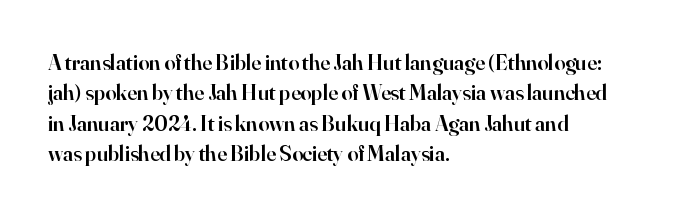
{"italic": "no", "bold": "semi", "underline": "no", "align": "left", "line_spacing": "normal", "line_spacing_ratio": 1.38, "letter_spacing": "normal", "letter_spacing_em": 0.0, "glyph_px": 22}
